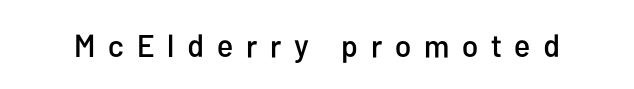
Q: Is the text italic (slanted)? A: No, it is upright.
Q: Is the typeface a serif or a sans-serif typeface? A: Sans-serif.
Q: Is the text underlined? A: No.
Q: Is the spacing between letters normal or unusually wide? A: Unusually wide.
Q: Width (condensed, normal, or wide)? A: Condensed.
Q: Stroke contrast? A: Low.
Q: x-height? A: Medium.
Q: Monospaced? A: No.
